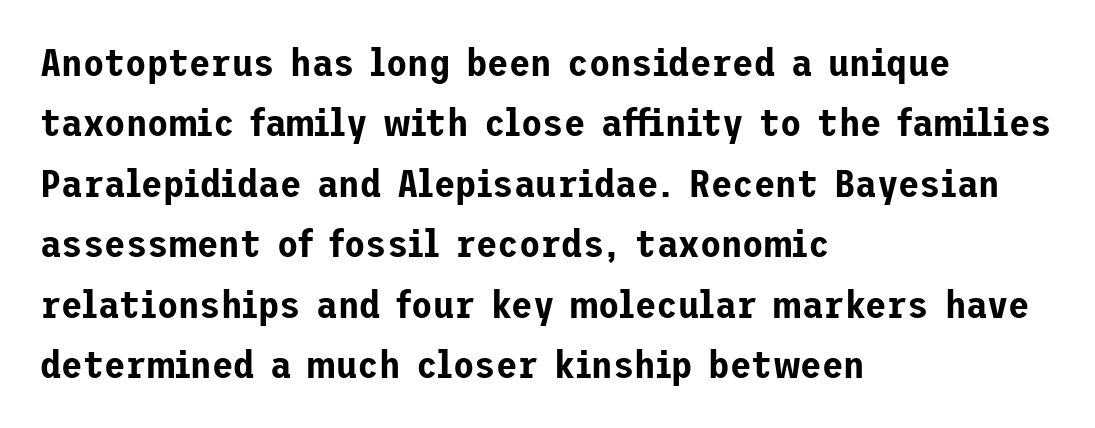
The image shows 39 px sans-serif type, upright; set left-aligned, normal line spacing (1.55x), normal letter spacing, not underlined; low stroke contrast and a medium x-height.
